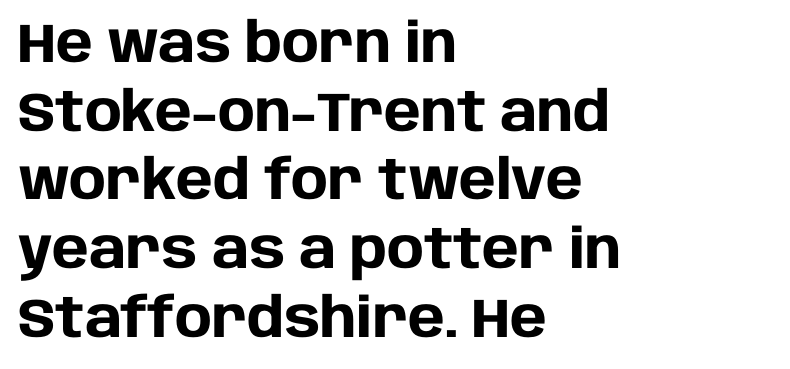
Q: Is the text bold? A: Yes.
Q: Is the text italic (slanted)? A: No, it is upright.
Q: Is the typeface a serif or a sans-serif typeface? A: Sans-serif.
Q: Is the text underlined? A: No.
Q: How is the paragraph aligned? A: Left-aligned.
Q: Is the spacing between letters normal or unusually wide? A: Normal.
Q: Is the spacing between lines tight, normal or loose? A: Normal.
Q: Width (condensed, normal, or wide)? A: Normal.
Q: Stroke contrast? A: Low.
Q: x-height? A: Large.
Q: Monospaced? A: No.
